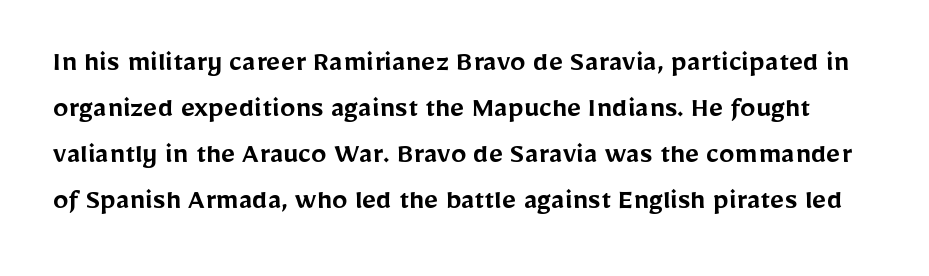
Notice the strokes are somewhat thickened but not fully heavy: this is a semibold. This rendering features lettering with no underline. The tracking reads as untouched default to a designer's eye. This is sans-serif lettering, the kind often seen on screens and signage.
